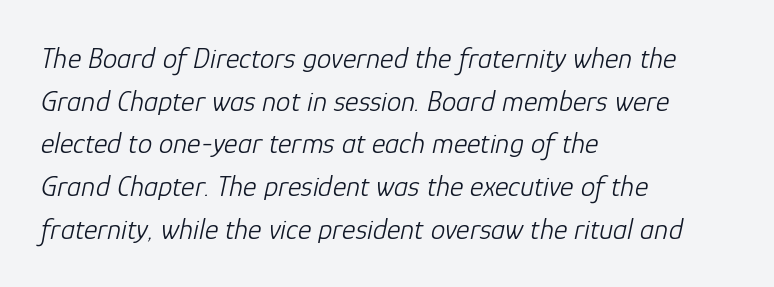
{"italic": "yes", "lean": "right", "slant_degrees": 12, "bold": "no", "weight": "light", "width": "normal", "stroke_contrast": "low", "x_height": "medium", "monospaced": "no", "underline": "no", "align": "left", "line_spacing": "normal", "line_spacing_ratio": 1.47, "letter_spacing": "normal", "letter_spacing_em": 0.0, "glyph_px": 29}
